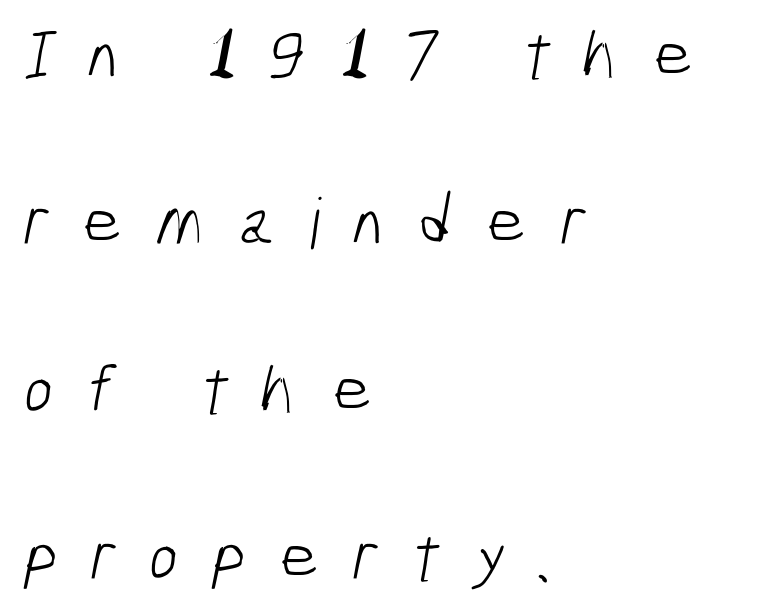
Is there much room between lines? Yes — plenty of vertical air separates them. The rendering uses natural spacing where letterforms have individual widths. Each letter's strokes conclude bluntly, with no projecting serifs. The passage shown has open, widely tracked lettering throughout.
